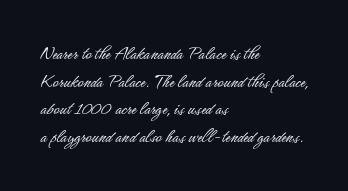
The image shows 20 px text type; set left-aligned, normal line spacing (1.38x), normal letter spacing, not underlined.
